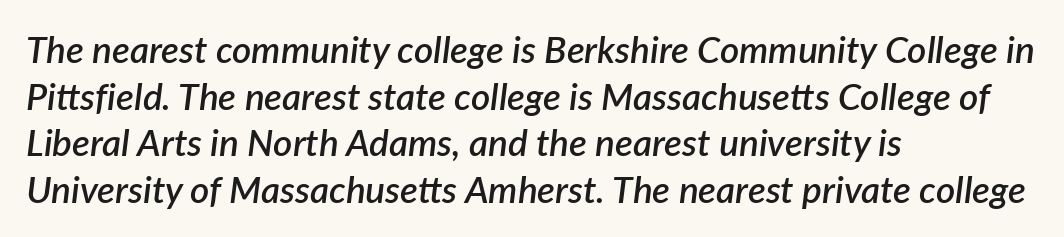
{"italic": "yes", "lean": "right", "slant_degrees": 7, "bold": "semi", "weight": "semibold", "width": "normal", "stroke_contrast": "low", "x_height": "medium", "monospaced": "no", "underline": "no", "align": "left", "line_spacing": "normal", "line_spacing_ratio": 1.26, "letter_spacing": "normal", "letter_spacing_em": 0.0, "glyph_px": 37}
